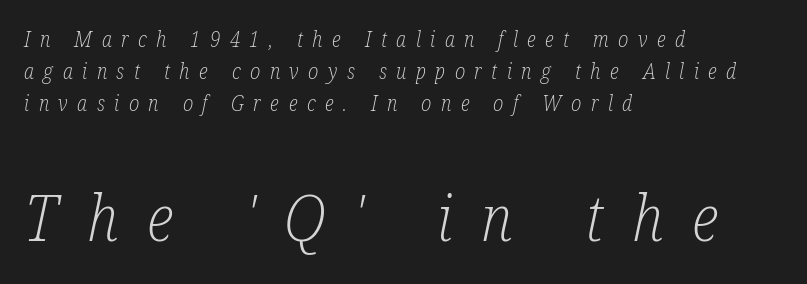
{"serif": "yes", "italic": "yes", "lean": "right", "slant_degrees": 12, "bold": "no", "weight": "light", "width": "condensed", "stroke_contrast": "low", "x_height": "medium", "monospaced": "no", "underline": "no", "align": "left", "line_spacing": "normal", "line_spacing_ratio": 1.53, "letter_spacing": "wide", "letter_spacing_em": 0.45, "larger_block": "second", "size_ratio": 3.05, "glyph_px": 64}
